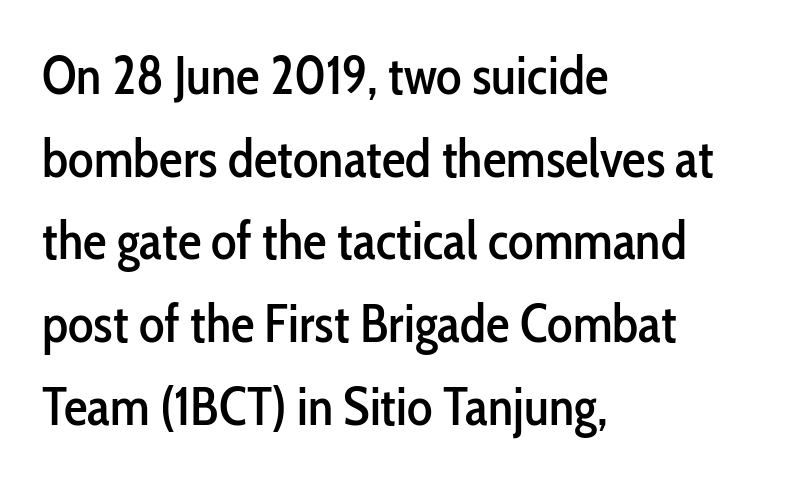
Q: Is the text italic (slanted)? A: No, it is upright.
Q: Is the typeface a serif or a sans-serif typeface? A: Sans-serif.
Q: Is the text underlined? A: No.
Q: How is the paragraph aligned? A: Left-aligned.
Q: Is the spacing between letters normal or unusually wide? A: Normal.
Q: Is the spacing between lines tight, normal or loose? A: Normal.
Q: Width (condensed, normal, or wide)? A: Condensed.
Q: Stroke contrast? A: Low.
Q: x-height? A: Medium.
Q: Monospaced? A: No.
